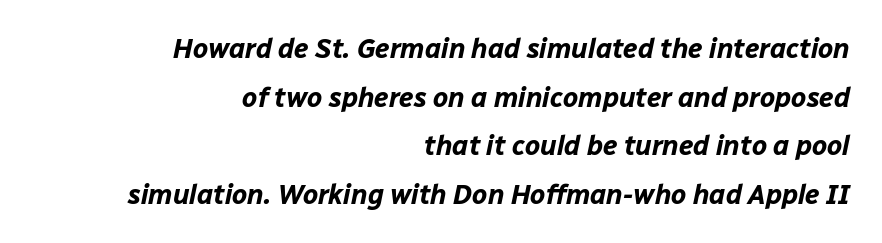
The letters are slanted; this is an italic face. Compared with a flush-left layout, this one pins lines to the opposite, right side. Letters rest on an invisible, unmarked baseline. A full-strength bold gives these letters their thick strokes. Observe the ordinary spacing: letters are neighbours, not strangers.
